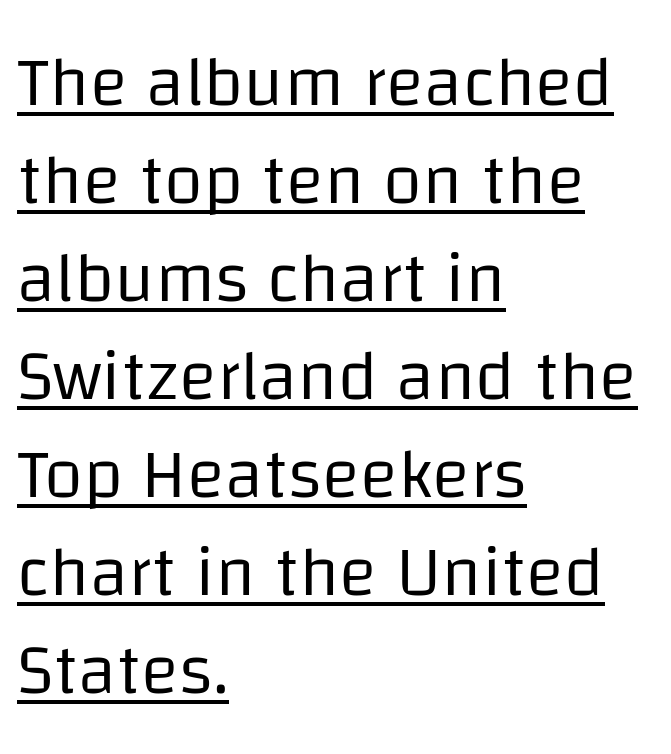
Q: Is the text bold? A: No.
Q: Is the text italic (slanted)? A: No, it is upright.
Q: Is the typeface a serif or a sans-serif typeface? A: Sans-serif.
Q: Is the text underlined? A: Yes.
Q: How is the paragraph aligned? A: Left-aligned.
Q: Is the spacing between letters normal or unusually wide? A: Normal.
Q: Is the spacing between lines tight, normal or loose? A: Normal.
Q: Width (condensed, normal, or wide)? A: Normal.
Q: Stroke contrast? A: Low.
Q: x-height? A: Large.
Q: Monospaced? A: No.
